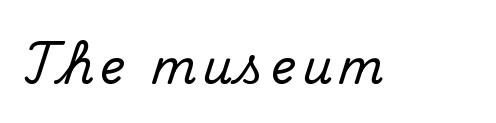
Q: Is the text italic (slanted)? A: Yes.
Q: Is the typeface a serif or a sans-serif typeface? A: Serif.
Q: Is the text underlined? A: No.
Q: Width (condensed, normal, or wide)? A: Normal.
Q: Stroke contrast? A: Medium.
Q: x-height? A: Small.
Q: Monospaced? A: No.
